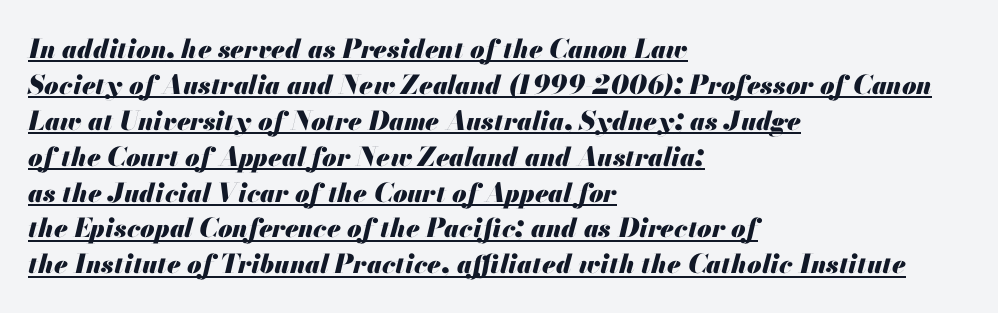
You can see a thin bar hugging the bottom of the glyphs. The passage shown has conventional tracking throughout. An italicized treatment has been applied to the whole sample. Does the leading feel generous? No, just average. The rag falls on the right side of this text block.
